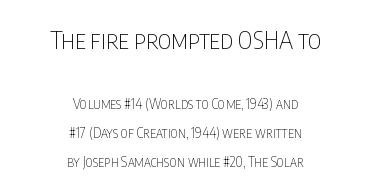
The image shows 25 px text type, upright; set centered, loose line spacing (2.05x), normal letter spacing, not underlined; the first (top) block is 1.79x larger.
